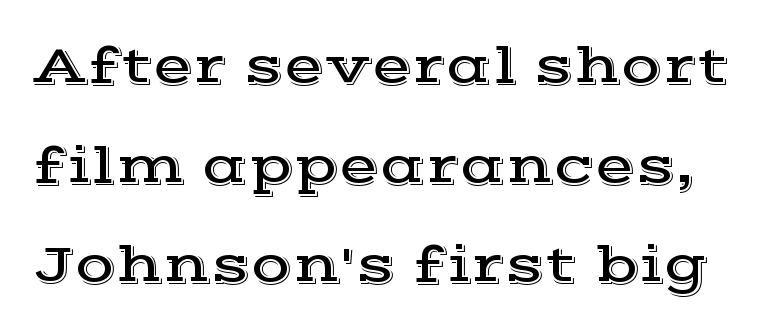
The image shows 53 px wide serif type, upright; set line spacing 1.88x, normal letter spacing, not underlined; a medium x-height.
